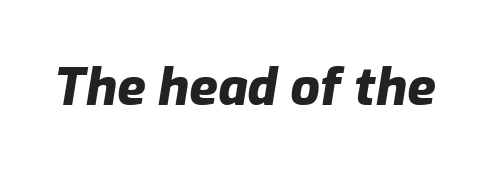
The passage shown has conventional tracking throughout. Glance below the letters and you will spot only blank space. The letters advance in unequal steps, a hallmark of proportional type. Quick note: italic. The rendering uses a bold face; every stroke is thick and dark.
